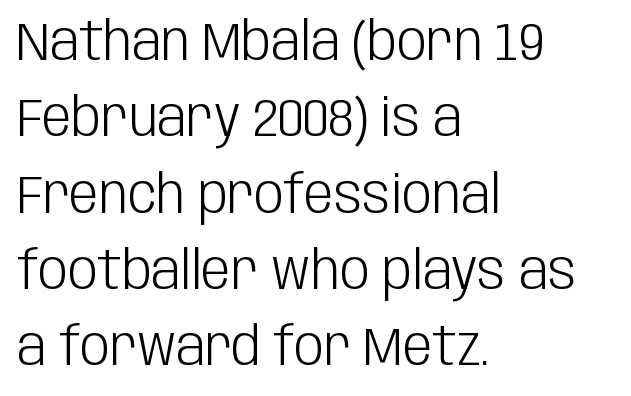
{"serif": "no", "italic": "no", "bold": "no", "weight": "light", "width": "condensed", "stroke_contrast": "low", "x_height": "large", "monospaced": "no", "underline": "no", "align": "left", "line_spacing": "normal", "line_spacing_ratio": 1.44, "letter_spacing": "normal", "letter_spacing_em": 0.0, "glyph_px": 53}
